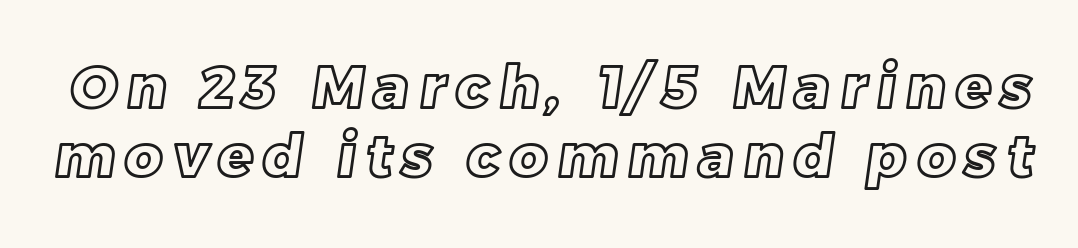
{"width": "normal", "x_height": "large", "monospaced": "no", "underline": "no", "line_spacing_ratio": 1.19, "glyph_px": 58}
